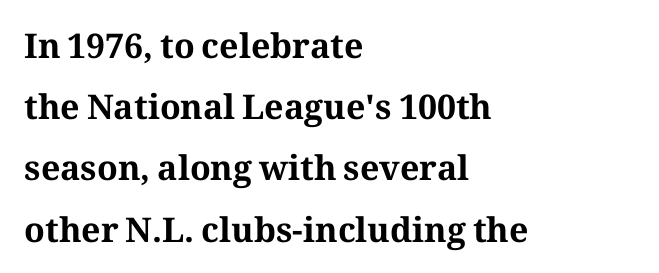
The image shows 34 px bold serif type, upright; set left-aligned, line spacing 1.8x, normal letter spacing, not underlined; medium stroke contrast and a medium x-height.
